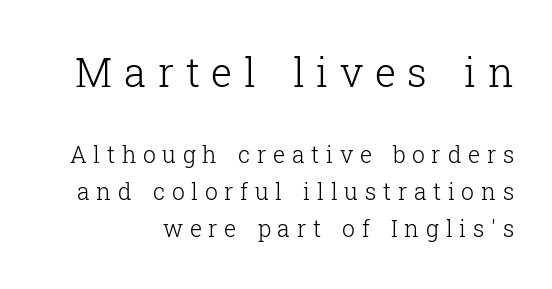
Q: Is the text bold? A: No.
Q: Is the text italic (slanted)? A: No, it is upright.
Q: Is the typeface a serif or a sans-serif typeface? A: Serif.
Q: Is the text underlined? A: No.
Q: How is the paragraph aligned? A: Right-aligned.
Q: Is the spacing between letters normal or unusually wide? A: Unusually wide.
Q: Is the spacing between lines tight, normal or loose? A: Normal.
Q: Which block of text is set in a larger size, the first (top) or the second (bottom)? A: The first (top) one.
Q: Width (condensed, normal, or wide)? A: Normal.
Q: Stroke contrast? A: Low.
Q: x-height? A: Medium.
Q: Monospaced? A: No.
